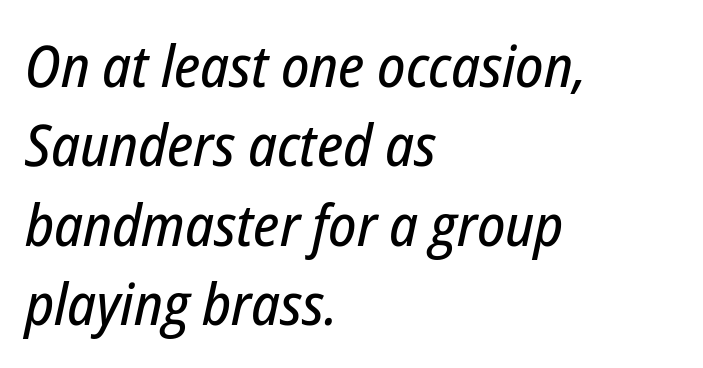
{"italic": "yes", "lean": "right", "slant_degrees": 12, "width": "condensed", "stroke_contrast": "low", "x_height": "medium", "monospaced": "no", "underline": "no", "align": "left", "line_spacing": "normal", "line_spacing_ratio": 1.37, "letter_spacing": "normal", "letter_spacing_em": 0.0, "glyph_px": 58}
